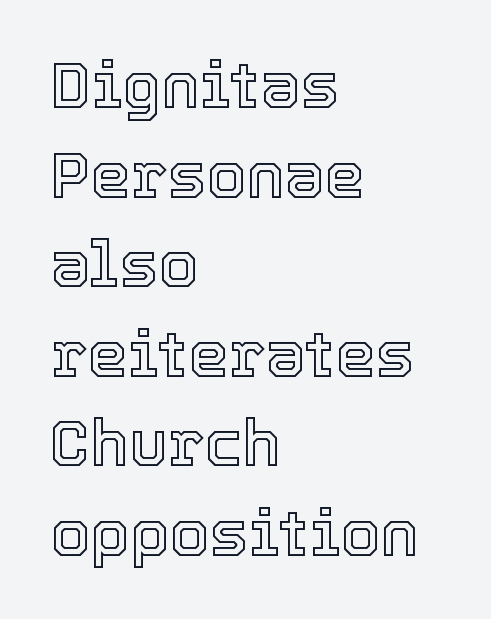
The image shows 64 px text type, upright; set left-aligned, normal line spacing (1.4x), normal letter spacing, not underlined; a medium x-height.
